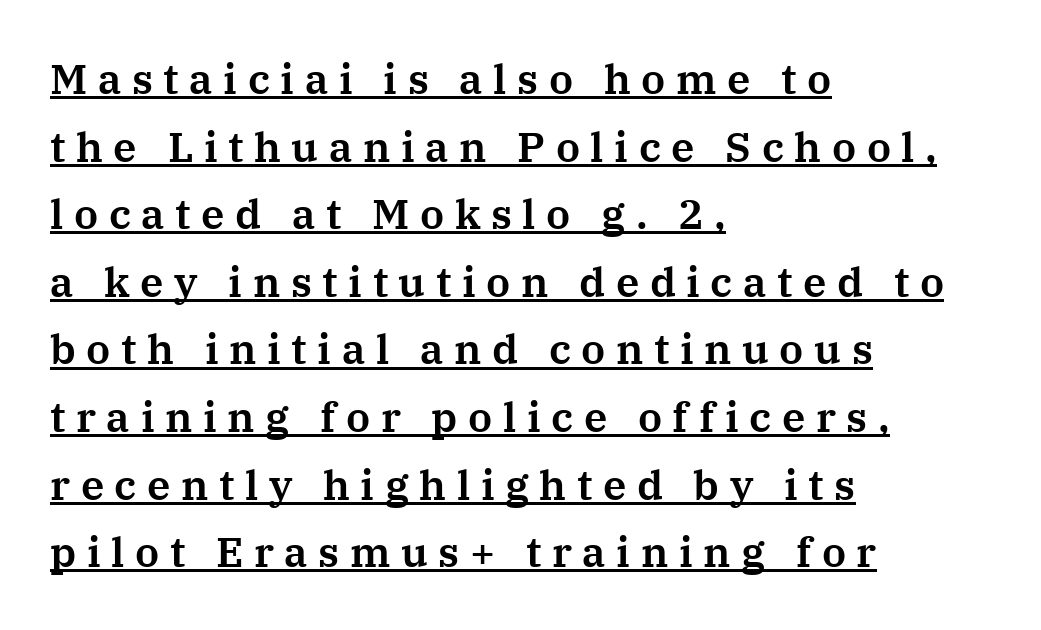
Q: Is the text italic (slanted)? A: No, it is upright.
Q: Is the typeface a serif or a sans-serif typeface? A: Serif.
Q: Is the text underlined? A: Yes.
Q: How is the paragraph aligned? A: Left-aligned.
Q: Is the spacing between letters normal or unusually wide? A: Unusually wide.
Q: Is the spacing between lines tight, normal or loose? A: Normal.
Q: Width (condensed, normal, or wide)? A: Normal.
Q: Stroke contrast? A: Medium.
Q: x-height? A: Medium.
Q: Monospaced? A: No.
